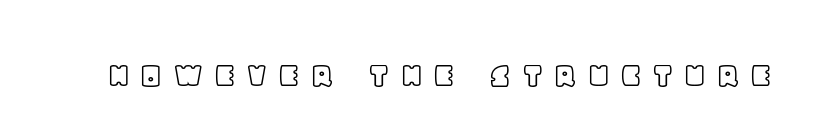
{"italic": "no", "width": "normal", "x_height": "large", "monospaced": "no", "underline": "no", "letter_spacing": "wide", "letter_spacing_em": 0.23, "glyph_px": 38}
